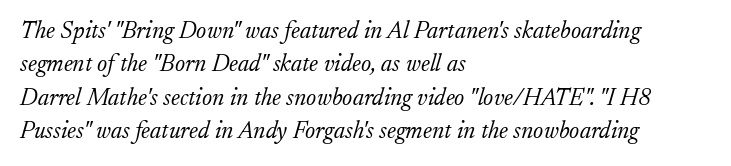
Q: Is the text bold? A: No.
Q: Is the text italic (slanted)? A: Yes, it leans right by about 17 degrees.
Q: Is the text underlined? A: No.
Q: How is the paragraph aligned? A: Left-aligned.
Q: Is the spacing between letters normal or unusually wide? A: Normal.
Q: Is the spacing between lines tight, normal or loose? A: Normal.
